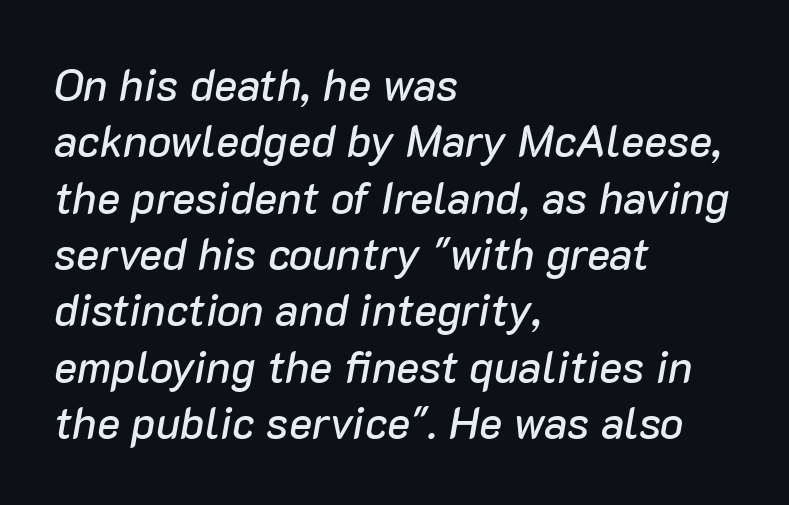
Where is the straight margin? On the left. Notice how descenders clear the ascenders below comfortably — that's standard leading. Observe the ordinary spacing: letters are neighbours, not strangers. Varying glyph widths throughout — classic text-font behaviour.
